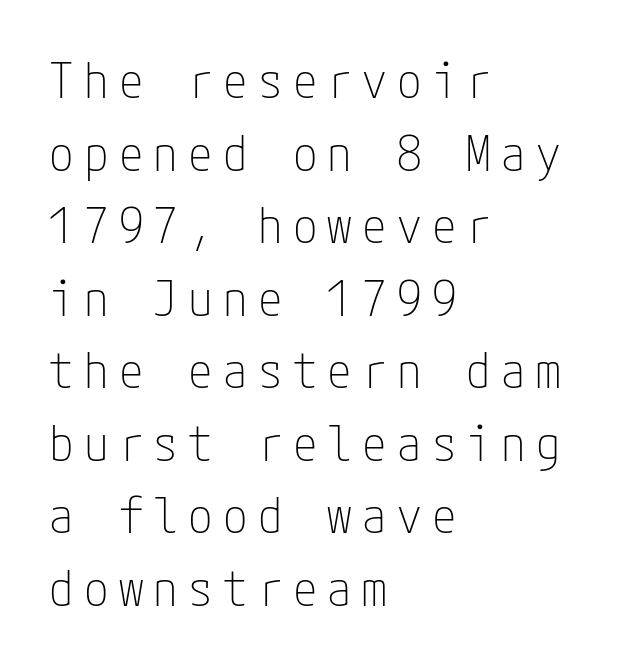
The horizontal fit of the characters is loose and conspicuously gappy. Unbolded letterforms with no extra heft. Students, observe: this is what conventionally led text looks like. The ragged edge is on the right, which tells us the setting is flush left.
